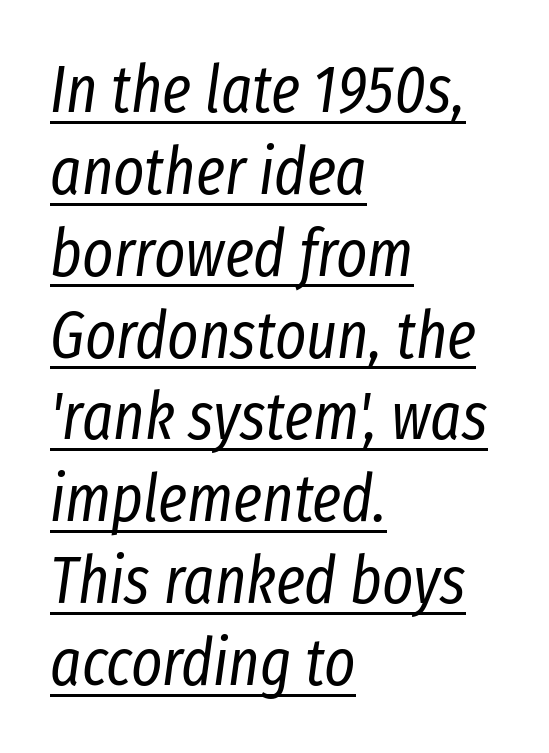
Looks like regular typesetting: each glyph gets only the width it needs. Is the type heavy? It reads as light-to-regular instead. Beneath each row of characters lies a ruled line. This sample is left-justified, so line endings fall wherever the words run out. The tracking reads as untouched default to a designer's eye. Yep, that's italic — everything's leaning.
